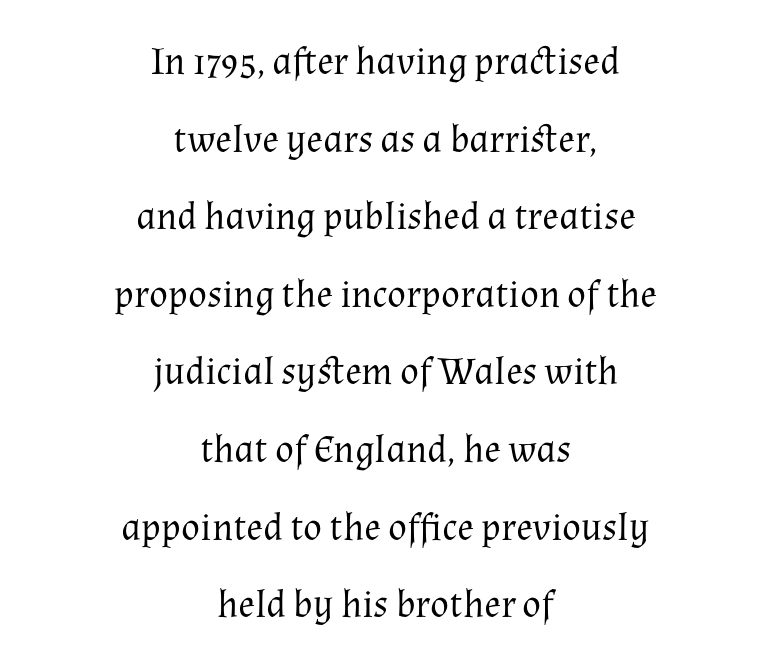
{"serif": "yes", "italic": "no", "bold": "no", "weight": "regular", "width": "normal", "stroke_contrast": "medium", "x_height": "medium", "monospaced": "no", "underline": "no", "align": "center", "line_spacing": "loose", "line_spacing_ratio": 1.99, "letter_spacing": "normal", "letter_spacing_em": 0.0, "glyph_px": 39}
